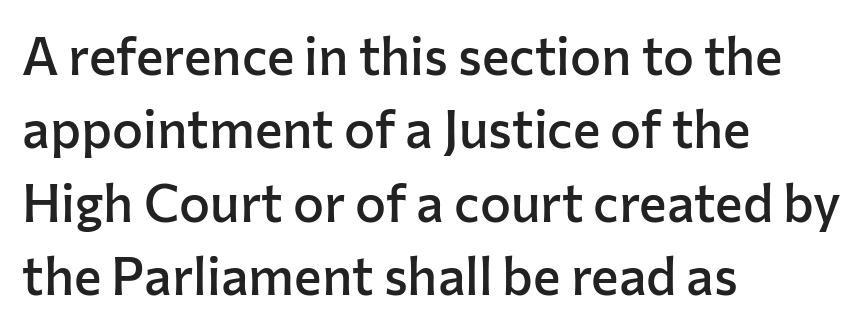
What's the leading like? Ordinary, nothing unusual. Glance below the letters and you will spot only blank space. The line texture is even and compact thanks to regular tracking. Each letter keeps its own natural width here, so spacing adapts to shape.
